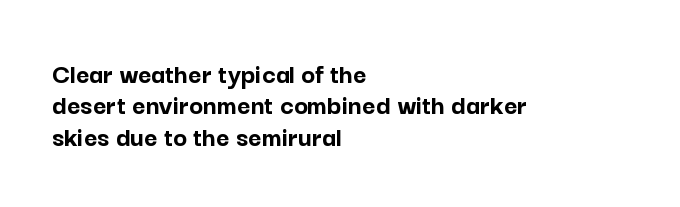
Look at the bottom of the vertical strokes: they stop flat, with no serifs. The face used here is proportionally spaced, like ordinary book or web type. Every letter is thick-stroked: bold, no question. What stands out about the letter spacing? Nothing — it is the standard amount. No italicization has been applied; the sample stays upright. Which margin do the lines hug? The left one — the right edge is uneven.
